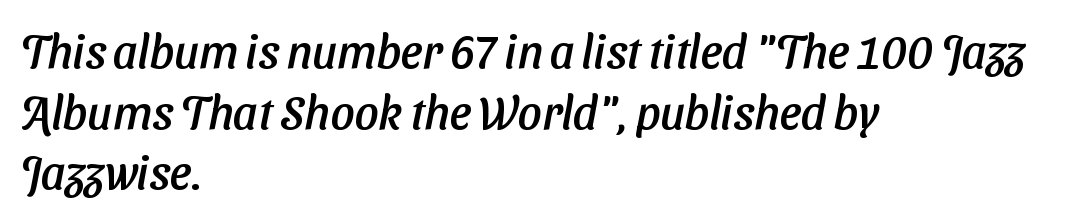
The image shows 47 px sans-serif type; set left-aligned, normal line spacing (1.29x), normal letter spacing, not underlined; low stroke contrast and a medium x-height.
